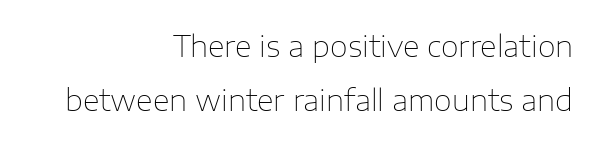
Words float on clear page, feet unadorned. Think of a printed novel: that variable character pitch is what you see here. Designer's note — italics off, roman on. Honestly, the letter spacing is just normal — you wouldn't notice it.
